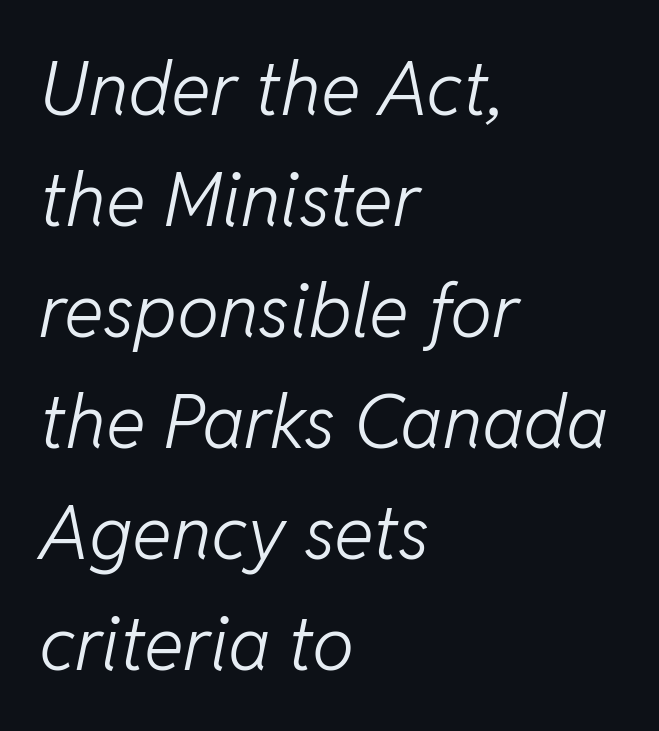
Q: Is the text bold? A: No.
Q: Is the text italic (slanted)? A: Yes, it leans right by about 11 degrees.
Q: Is the text underlined? A: No.
Q: How is the paragraph aligned? A: Left-aligned.
Q: Is the spacing between letters normal or unusually wide? A: Normal.
Q: Is the spacing between lines tight, normal or loose? A: Normal.
Q: Width (condensed, normal, or wide)? A: Normal.
Q: Stroke contrast? A: Low.
Q: x-height? A: Medium.
Q: Monospaced? A: No.
